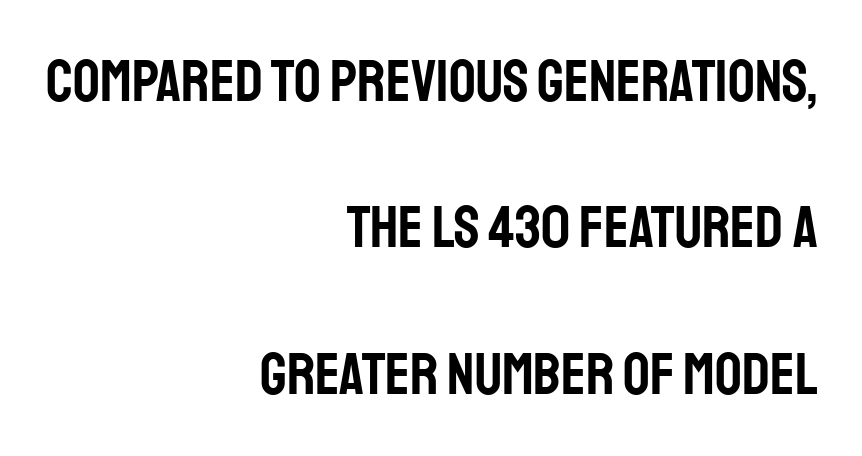
{"serif": "no", "italic": "no", "width": "condensed", "stroke_contrast": "low", "x_height": "large", "monospaced": "no", "underline": "no", "align": "right", "line_spacing": "loose", "line_spacing_ratio": 2.48, "letter_spacing": "normal", "letter_spacing_em": 0.0, "glyph_px": 59}
